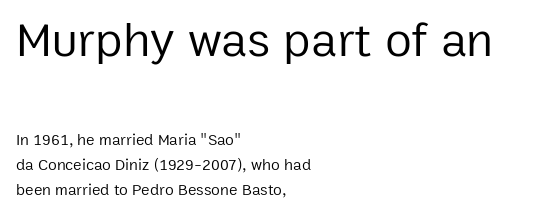
Bold? No — there's no thickening of the strokes. The leading is moderate, giving the passage an even texture. Top chunk: large. Bottom chunk: small. Standard letterfit; no display-style spreading of the glyphs.
